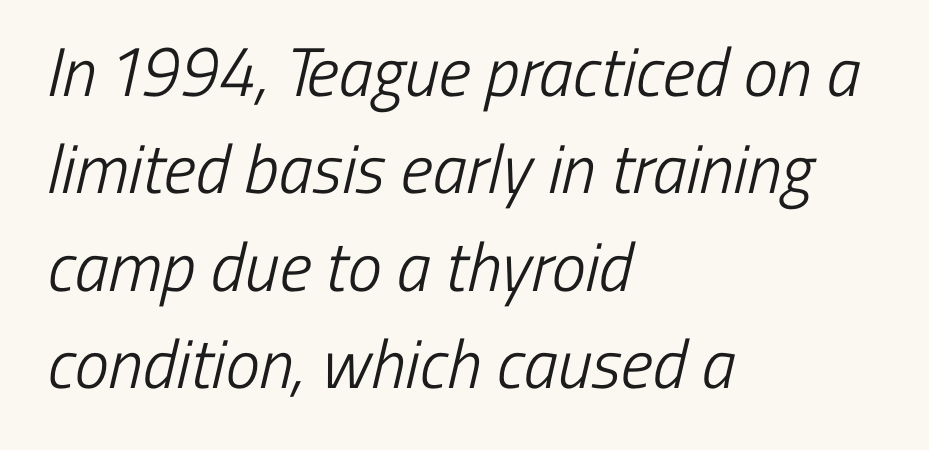
This sample is left-justified, so line endings fall wherever the words run out. The typeface has the unassuming heft of standard copy or less. Typographically, this falls in the sans-serif category. Looks like regular typesetting: each glyph gets only the width it needs.
